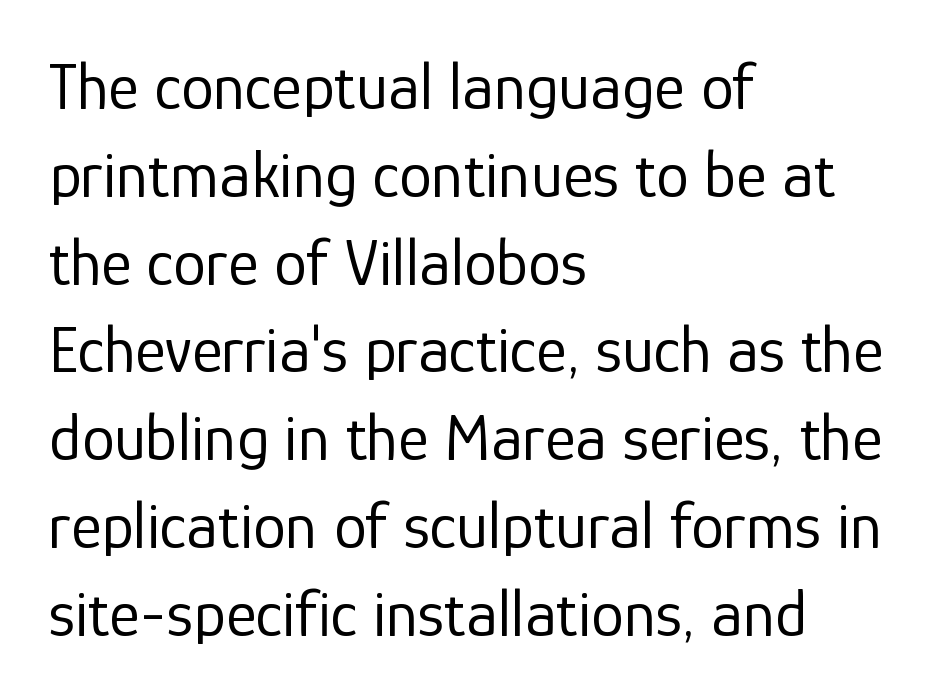
You could not count columns in this text — the font is proportionally spaced. Words appear dense and cohesive because spacing is normal. This sample uses an upright cut, with every glyph sitting square on the baseline. Notice how descenders clear the ascenders below comfortably — that's standard leading. No heavy texture on the line: the type isn't bold.
